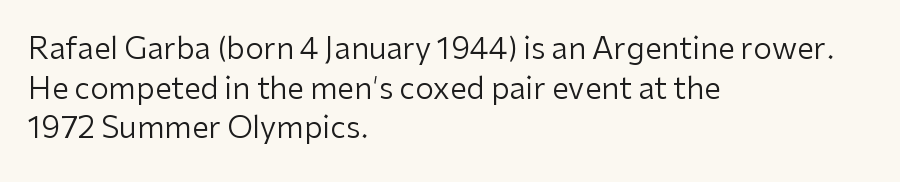
{"serif": "no", "italic": "no", "bold": "no", "weight": "regular", "width": "normal", "stroke_contrast": "low", "x_height": "medium", "monospaced": "no", "underline": "no", "align": "left", "line_spacing": "normal", "line_spacing_ratio": 1.32, "letter_spacing": "normal", "letter_spacing_em": 0.0, "glyph_px": 30}
